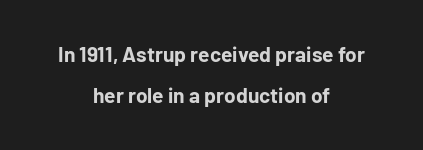
Nope, not italic — everything's standing straight. The compositor balanced each line on the midline. The strokes are fattened all the way to bold. Whoever set this chose breathing room over compactness in the vertical rhythm.
